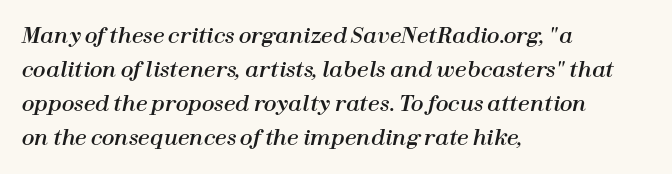
{"italic": "yes", "lean": "right", "slant_degrees": 12, "underline": "no", "align": "left", "line_spacing": "normal", "line_spacing_ratio": 1.62, "letter_spacing": "normal", "letter_spacing_em": 0.0, "glyph_px": 21}
